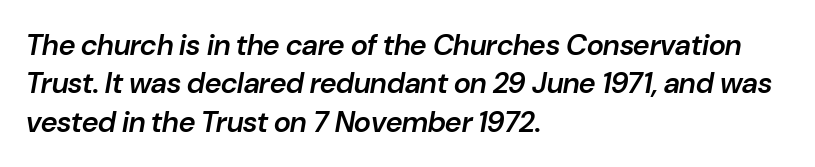
{"italic": "yes", "lean": "right", "slant_degrees": 10, "bold": "semi", "weight": "semibold", "width": "normal", "stroke_contrast": "low", "x_height": "medium", "monospaced": "no", "underline": "no", "align": "left", "line_spacing": "normal", "line_spacing_ratio": 1.32, "letter_spacing": "normal", "letter_spacing_em": 0.0, "glyph_px": 29}
